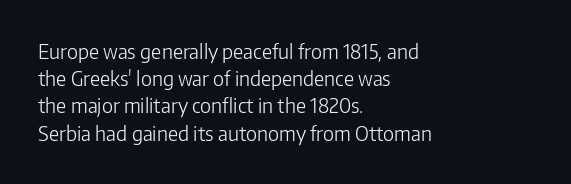
The image shows 20 px text type, upright; set left-aligned, normal line spacing (1.36x), normal letter spacing, not underlined.
